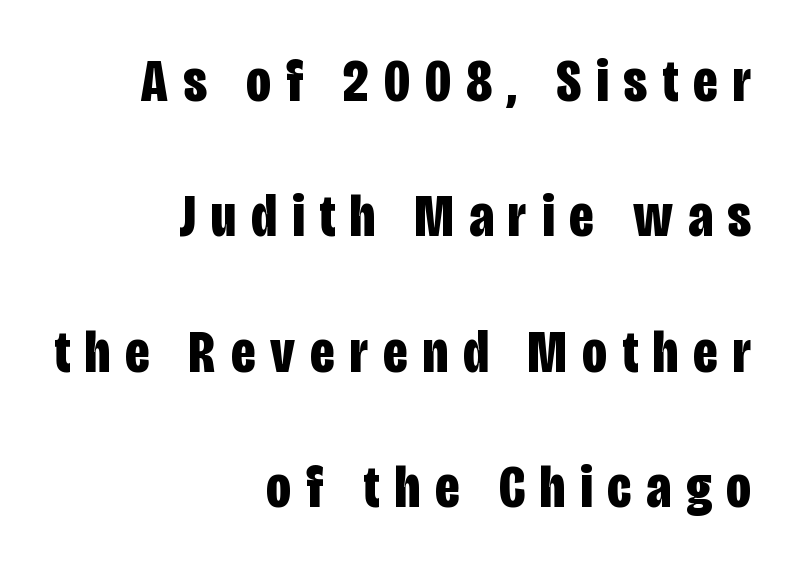
You could only call the tracking loose — the letters float apart. Underlining? Definitely not there. Does the lettering tilt? It doesn't — this is upright. Grotesque or geometric, the face here clearly has no serifs.
